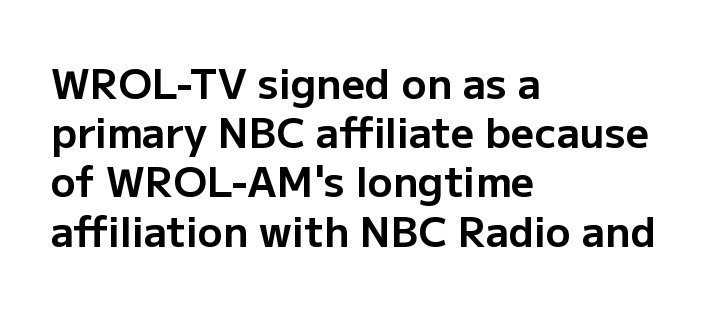
The image shows 41 px bold sans-serif type, upright; set left-aligned, line spacing 1.2x, normal letter spacing, not underlined; low stroke contrast and a medium x-height.
